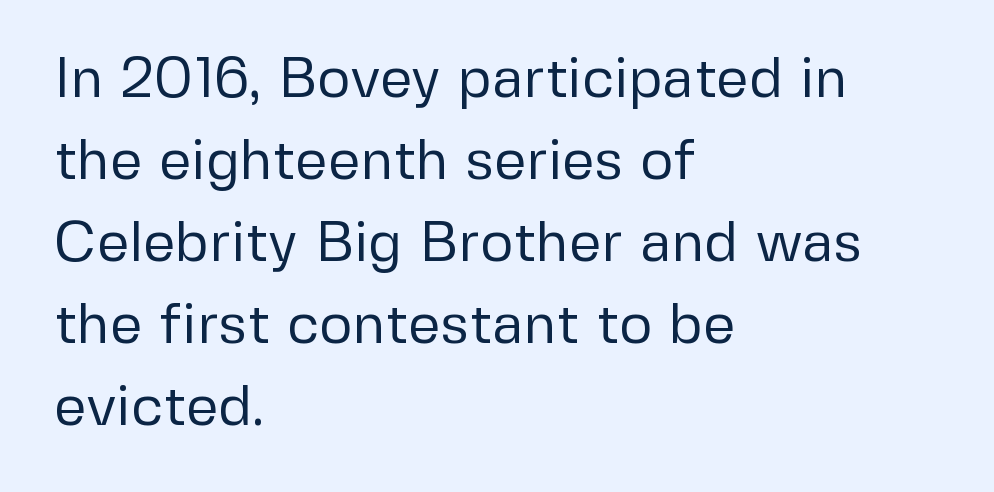
The image shows 57 px regular-weight sans-serif type, upright; set left-aligned, normal line spacing (1.44x), normal letter spacing, not underlined; low stroke contrast and a medium x-height.
